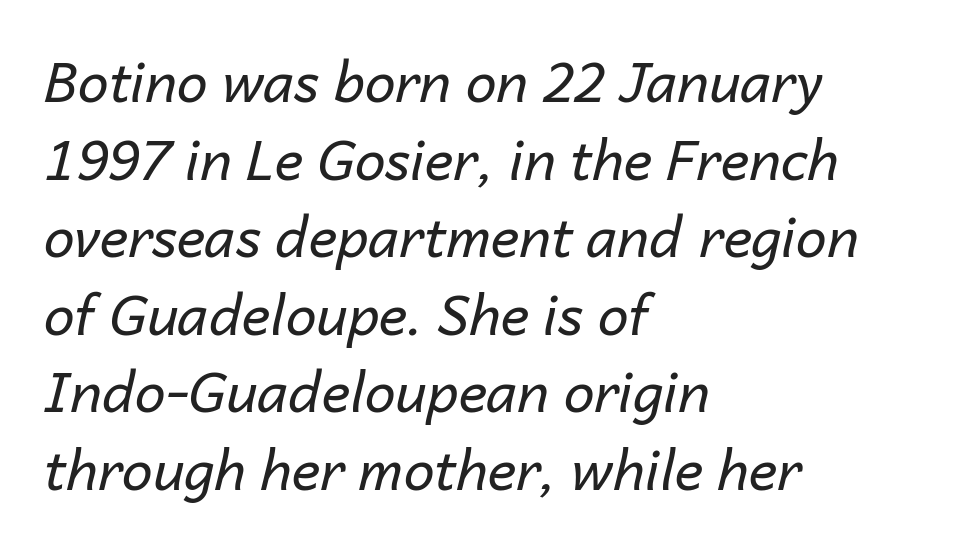
Alignment: flush left. The strokes are not fattened; the text isn't bold. Style check: oblique. The rendering uses natural spacing where letterforms have individual widths.
